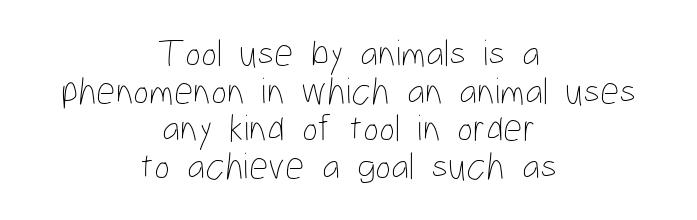
The image shows 38 px thin, condensed type, upright; set centered, tight line spacing (0.99x), normal letter spacing, not underlined; low stroke contrast and a medium x-height.
